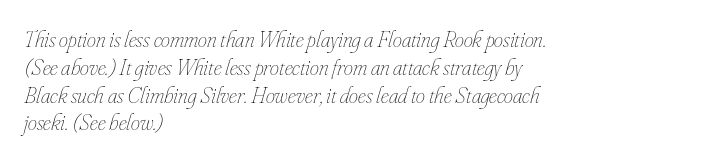
Compared with a typical body face, this is equally light or lighter still. The text carries the slant typical of an italic or oblique font. Descender tails drop into unmarked territory. The face used here is rendered with its standard letterfit. Caption: multi-line text, flush left, ragged right.
